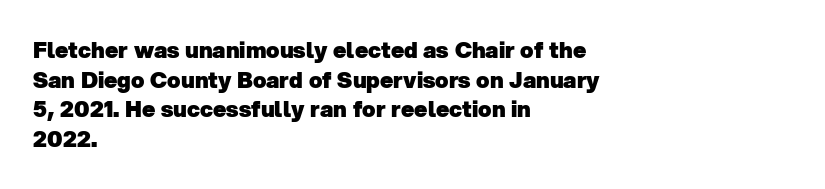
Q: Is the text bold? A: Yes.
Q: Is the text underlined? A: No.
Q: How is the paragraph aligned? A: Left-aligned.
Q: Is the spacing between letters normal or unusually wide? A: Normal.
Q: Is the spacing between lines tight, normal or loose? A: Normal.
